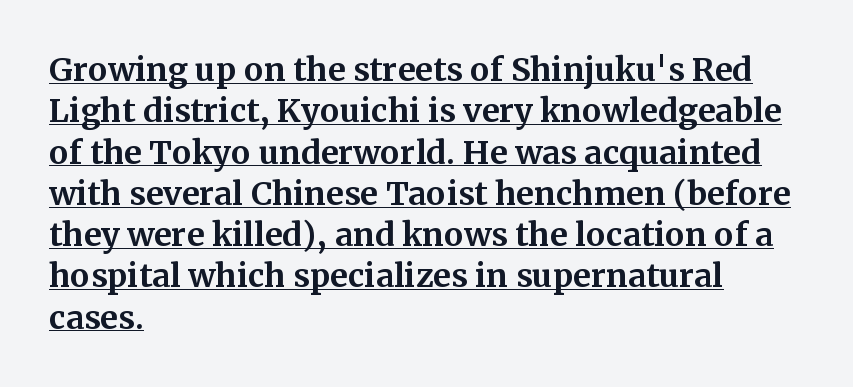
{"serif": "yes", "italic": "no", "bold": "yes", "weight": "bold", "width": "normal", "stroke_contrast": "medium", "x_height": "medium", "monospaced": "no", "underline": "yes", "align": "left", "line_spacing": "normal", "line_spacing_ratio": 1.29, "letter_spacing": "normal", "letter_spacing_em": 0.0, "glyph_px": 32}
